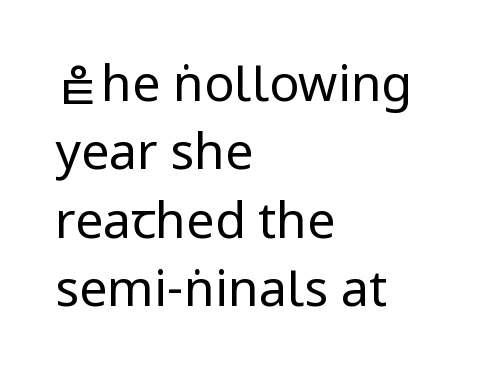
{"serif": "no", "italic": "no", "bold": "no", "weight": "regular", "width": "condensed", "stroke_contrast": "low", "underline": "no", "align": "left", "line_spacing": "normal", "line_spacing_ratio": 1.37, "letter_spacing": "normal", "letter_spacing_em": 0.0, "glyph_px": 50}
